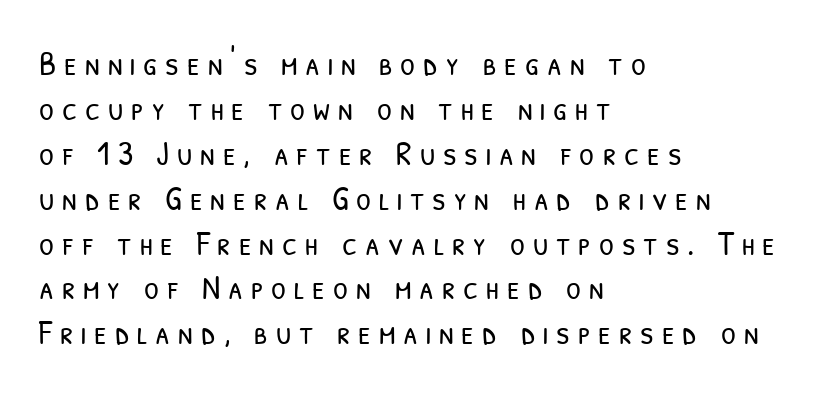
Q: Is the text bold? A: No.
Q: Is the typeface a serif or a sans-serif typeface? A: Sans-serif.
Q: Is the text underlined? A: No.
Q: How is the paragraph aligned? A: Left-aligned.
Q: Is the spacing between letters normal or unusually wide? A: Unusually wide.
Q: Is the spacing between lines tight, normal or loose? A: Normal.
Q: Width (condensed, normal, or wide)? A: Condensed.
Q: Stroke contrast? A: Low.
Q: x-height? A: Medium.
Q: Monospaced? A: No.
